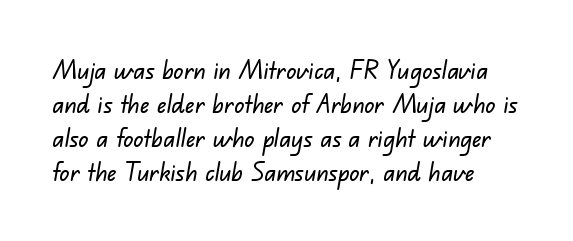
The image shows 25 px text type; set normal line spacing (1.36x), normal letter spacing, not underlined.
